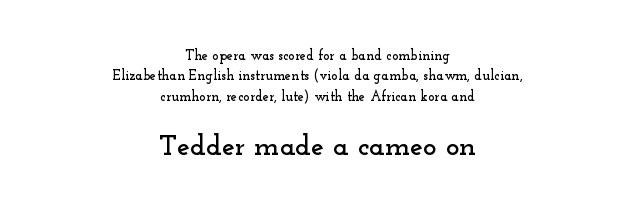
The image shows 29 px wide serif type, upright; set centered, normal line spacing (1.45x), normal letter spacing, not underlined; the second (bottom) block is 2.07x larger; low stroke contrast and a small x-height.
